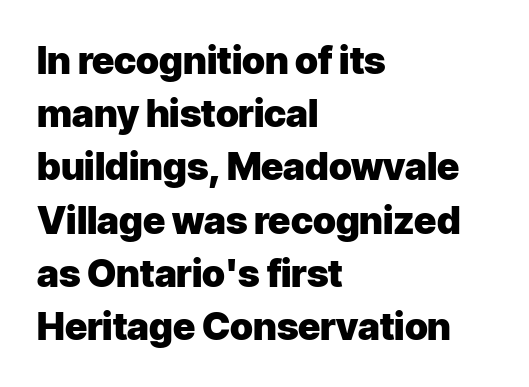
The image shows 38 px heavy sans-serif type, upright; set left-aligned, normal line spacing (1.4x), normal letter spacing, not underlined; low stroke contrast and a medium x-height.
